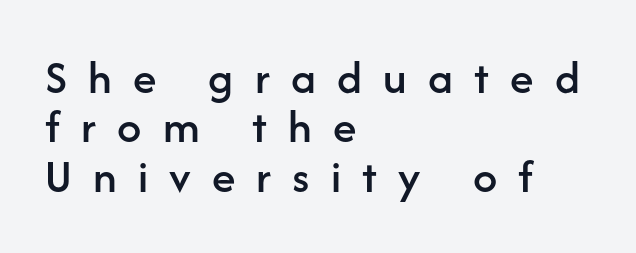
{"serif": "no", "italic": "no", "width": "normal", "stroke_contrast": "low", "x_height": "medium", "monospaced": "no", "underline": "no", "align": "left", "line_spacing": "tight", "line_spacing_ratio": 1.03, "letter_spacing": "wide", "letter_spacing_em": 0.44, "glyph_px": 48}
